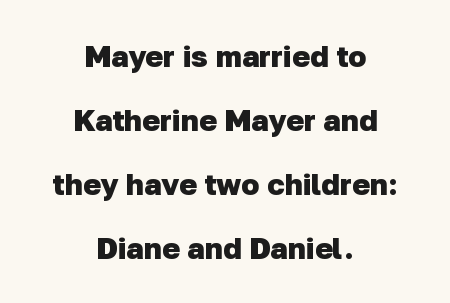
The image shows 30 px heavy sans-serif type; set centered, loose line spacing (2.13x), normal letter spacing, not underlined; low stroke contrast and a medium x-height.
